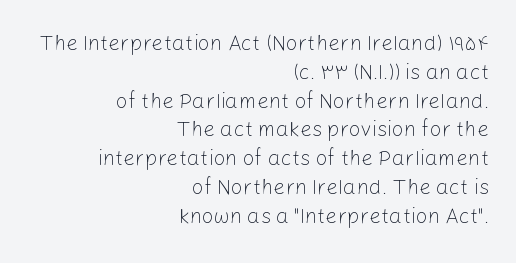
{"italic": "no", "bold": "no", "underline": "no", "align": "right", "line_spacing": "normal", "line_spacing_ratio": 1.37, "letter_spacing": "normal", "letter_spacing_em": 0.0, "glyph_px": 21}
